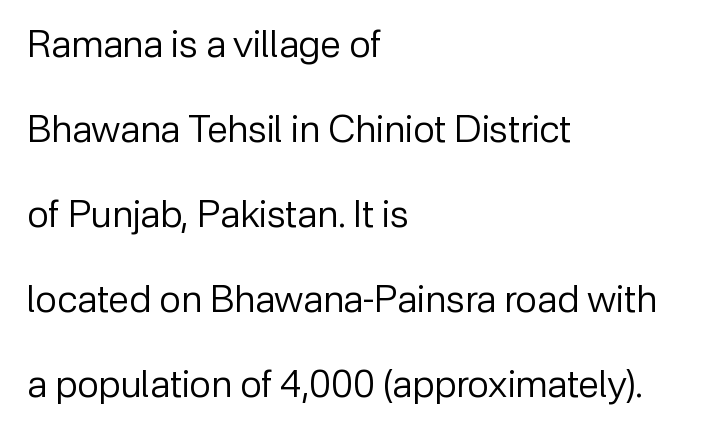
Q: Is the text bold? A: No.
Q: Is the text italic (slanted)? A: No, it is upright.
Q: Is the typeface a serif or a sans-serif typeface? A: Sans-serif.
Q: Is the text underlined? A: No.
Q: How is the paragraph aligned? A: Left-aligned.
Q: Is the spacing between letters normal or unusually wide? A: Normal.
Q: Is the spacing between lines tight, normal or loose? A: Loose.
Q: Width (condensed, normal, or wide)? A: Normal.
Q: Stroke contrast? A: Low.
Q: x-height? A: Medium.
Q: Monospaced? A: No.
